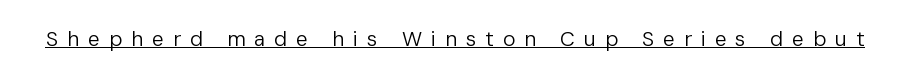
Q: Is the text bold? A: No.
Q: Is the text italic (slanted)? A: No, it is upright.
Q: Is the text underlined? A: Yes.
Q: Is the spacing between letters normal or unusually wide? A: Unusually wide.
